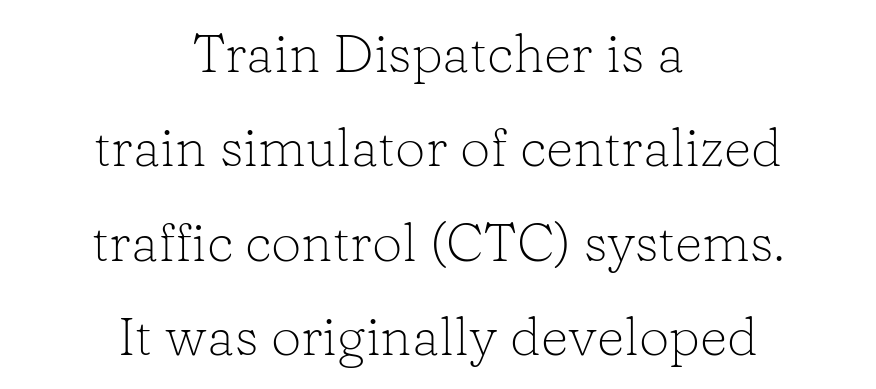
Q: Is the text bold? A: No.
Q: Is the text italic (slanted)? A: No, it is upright.
Q: Is the typeface a serif or a sans-serif typeface? A: Serif.
Q: Is the text underlined? A: No.
Q: How is the paragraph aligned? A: Centered.
Q: Is the spacing between letters normal or unusually wide? A: Normal.
Q: Width (condensed, normal, or wide)? A: Normal.
Q: Stroke contrast? A: Low.
Q: x-height? A: Medium.
Q: Monospaced? A: No.
